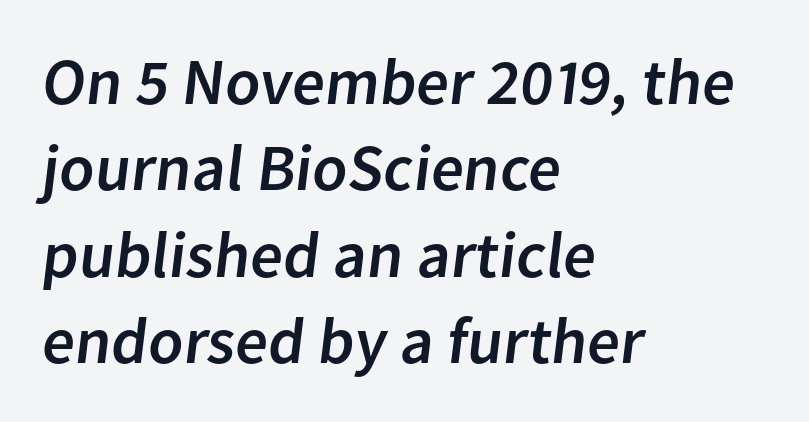
The image shows 65 px sans-serif type; set left-aligned, normal line spacing (1.33x), normal letter spacing, not underlined; low stroke contrast and a medium x-height.
